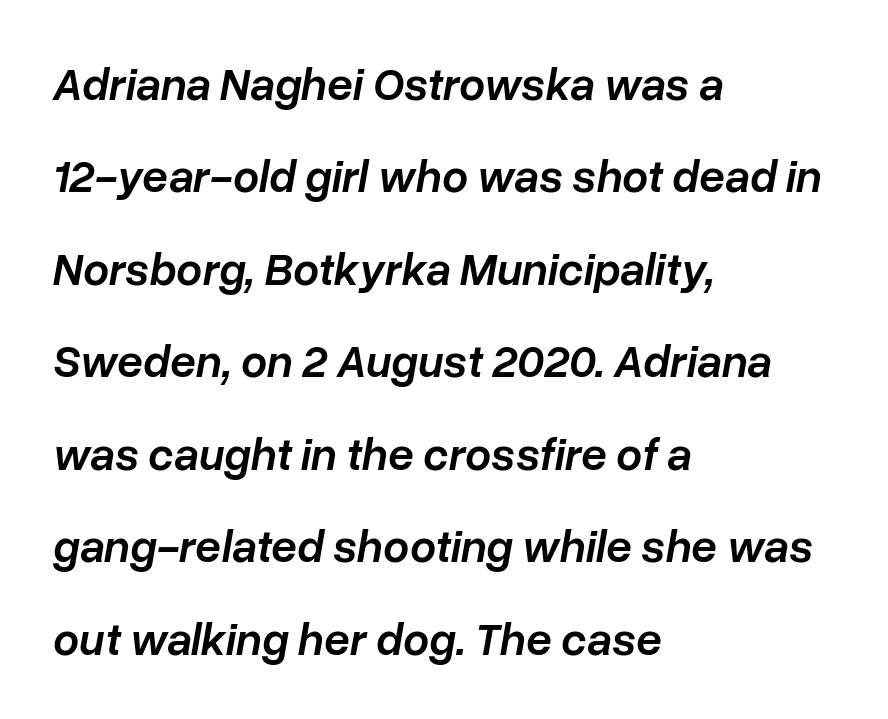
Q: Is the text bold? A: Semi-bold.
Q: Is the text italic (slanted)? A: Yes, it leans right by about 10 degrees.
Q: Is the text underlined? A: No.
Q: How is the paragraph aligned? A: Left-aligned.
Q: Is the spacing between letters normal or unusually wide? A: Normal.
Q: Is the spacing between lines tight, normal or loose? A: Loose.
Q: Width (condensed, normal, or wide)? A: Normal.
Q: Stroke contrast? A: Low.
Q: x-height? A: Medium.
Q: Monospaced? A: No.
